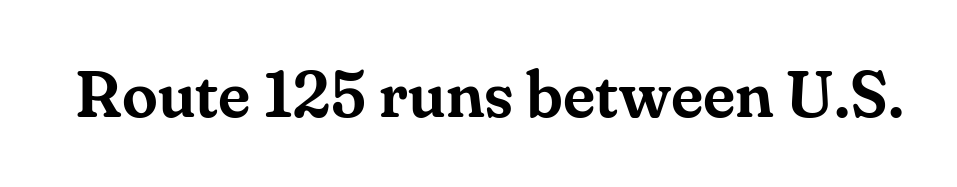
{"serif": "yes", "italic": "no", "width": "normal", "stroke_contrast": "medium", "x_height": "small", "monospaced": "no", "underline": "no", "letter_spacing": "normal", "letter_spacing_em": 0.0, "glyph_px": 65}
